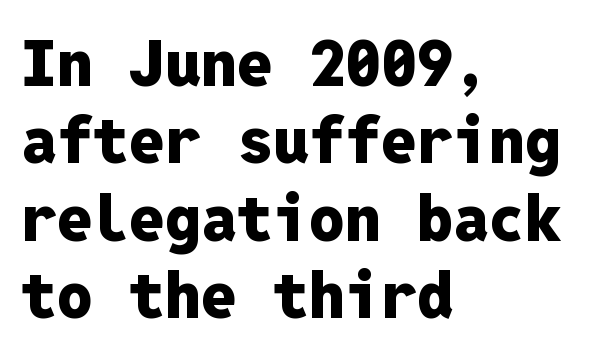
The image shows 64 px heavy sans-serif type, upright, monospaced; set left-aligned, line spacing 1.21x, normal letter spacing, not underlined; low stroke contrast and a medium x-height.
